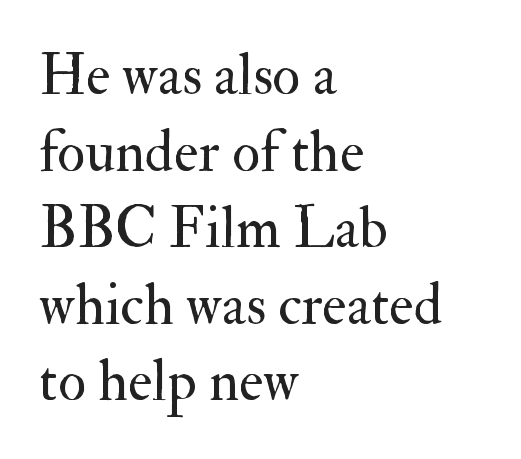
The image shows 58 px regular-weight serif type, upright; set left-aligned, normal line spacing (1.32x), normal letter spacing, not underlined; medium stroke contrast and a small x-height.
